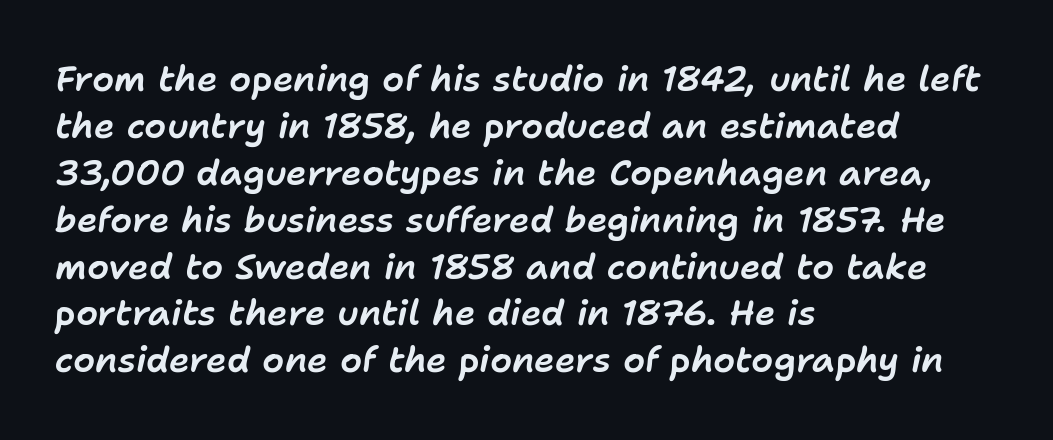
The passage shown is typed in a proportional face where columns would drift. One-word summary of the alignment: left. The passage shown has conventional tracking throughout. Emphasis-style slanted type is in use.
